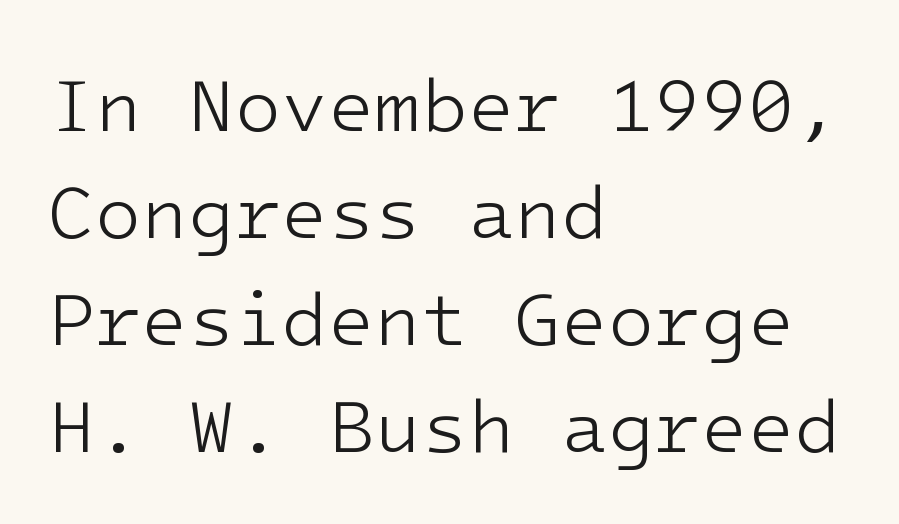
The string is rendered with underlining switched off. Horizontal alignment here is leftward, the default for most running prose. Letters have the restrained weight of plain body copy at most. Designer's note — italics off, roman on.
